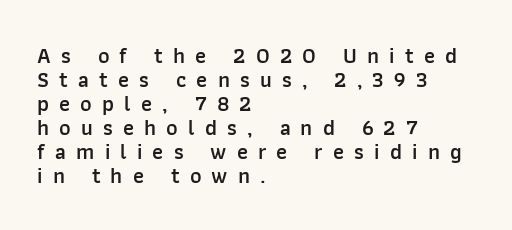
{"italic": "no", "bold": "semi", "underline": "no", "align": "left", "line_spacing": "tight", "line_spacing_ratio": 1.09, "letter_spacing": "wide", "letter_spacing_em": 0.46, "glyph_px": 22}
